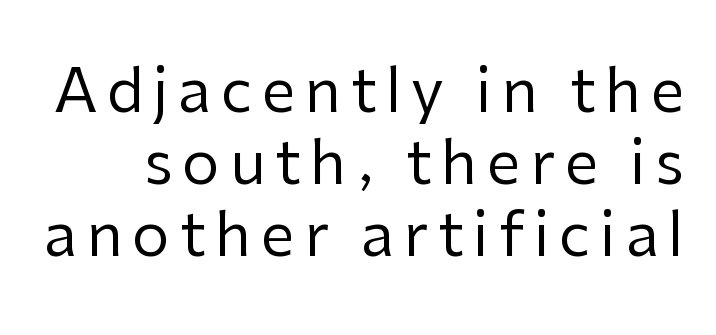
This is the regular roman posture of the typeface. The passage shown is typed in a proportional face where columns would drift. This reads as an unemphasized weight, regular at the heaviest. The foot of each line stays bare and open.
